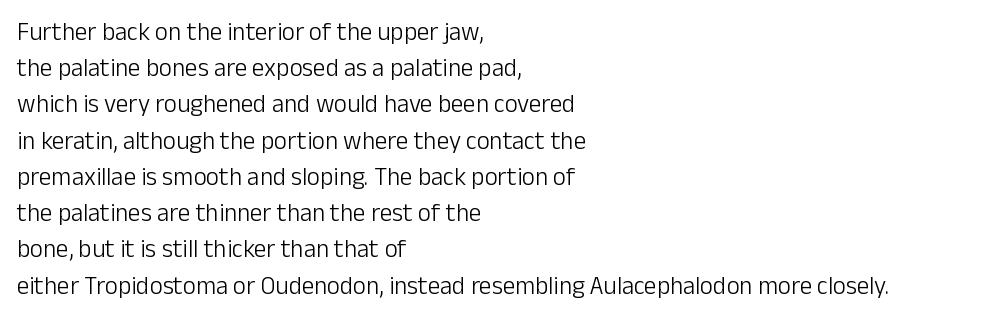
The cut favours lightness, reaching ordinary text weight at its darkest. Left-aligned paragraph, ragged on the right. There is no visible air inserted between adjacent glyphs. Has an underline been added? It has not. Upright lettering throughout. Leading matches the norm, producing a regular column.
